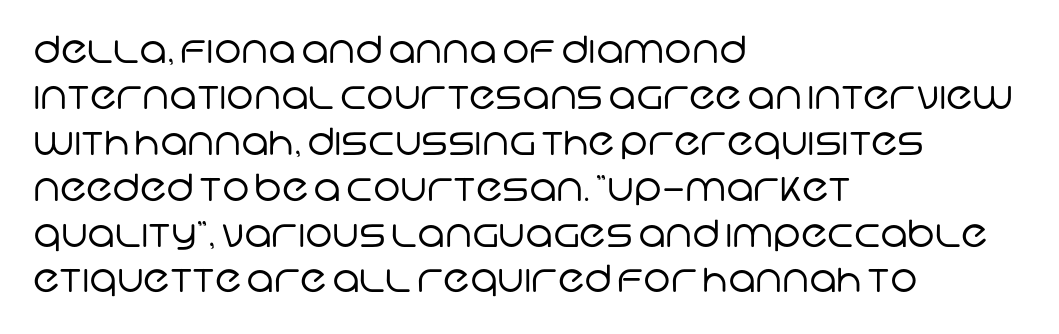
Decoration check: the copy has no underline. The font sits on the lighter half of the weight spectrum, regular included. Letter spacing: default. The lines are quadded left. Font category for this specimen: sans-serif. Is this a fixed-width face? No — the glyphs have proportional, varying widths.
